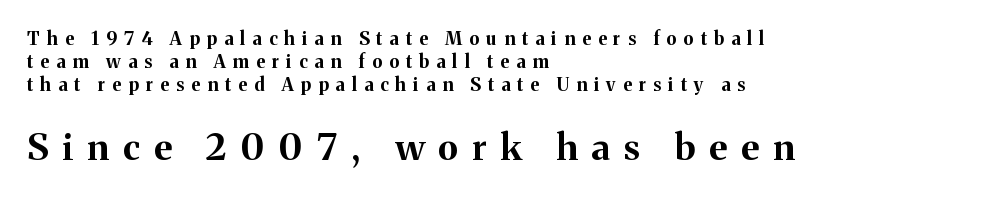
Q: Is the text bold? A: Yes.
Q: Is the text italic (slanted)? A: No, it is upright.
Q: Is the typeface a serif or a sans-serif typeface? A: Serif.
Q: Is the text underlined? A: No.
Q: How is the paragraph aligned? A: Left-aligned.
Q: Is the spacing between letters normal or unusually wide? A: Unusually wide.
Q: Is the spacing between lines tight, normal or loose? A: Normal.
Q: Which block of text is set in a larger size, the first (top) or the second (bottom)? A: The second (bottom) one.
Q: Width (condensed, normal, or wide)? A: Normal.
Q: Stroke contrast? A: Medium.
Q: x-height? A: Medium.
Q: Monospaced? A: No.
